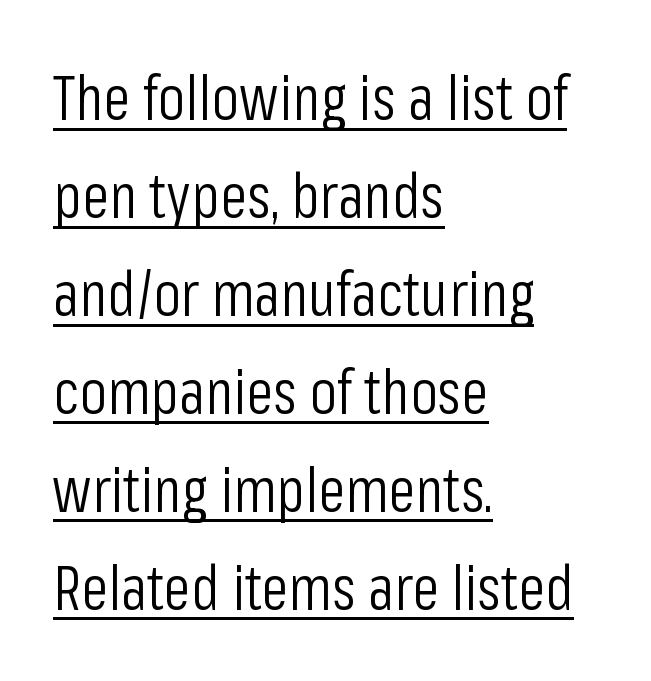
To sum up the face: it is a sans, with no serifs. The face used here is proportionally spaced, like ordinary book or web type. Horizontal alignment here is leftward, the default for most running prose. The passage shown has conventional tracking throughout.
